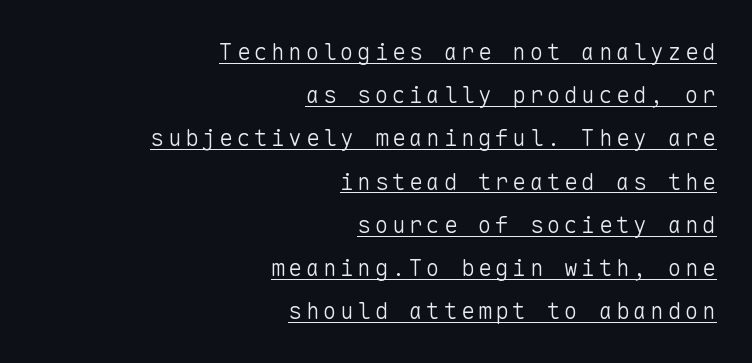
This rendering features underlined lettering. The typeface has the unassuming heft of standard copy or less. Italic? Not at all — the glyphs are vertical. Every row of glyphs terminates at an identical x-position on the right.
